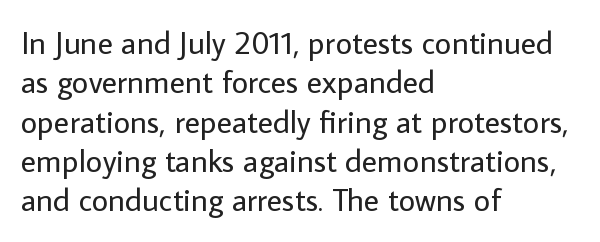
Q: Is the text bold? A: No.
Q: Is the text italic (slanted)? A: No, it is upright.
Q: Is the typeface a serif or a sans-serif typeface? A: Sans-serif.
Q: Is the text underlined? A: No.
Q: How is the paragraph aligned? A: Left-aligned.
Q: Is the spacing between letters normal or unusually wide? A: Normal.
Q: Width (condensed, normal, or wide)? A: Normal.
Q: Stroke contrast? A: Low.
Q: x-height? A: Medium.
Q: Monospaced? A: No.
